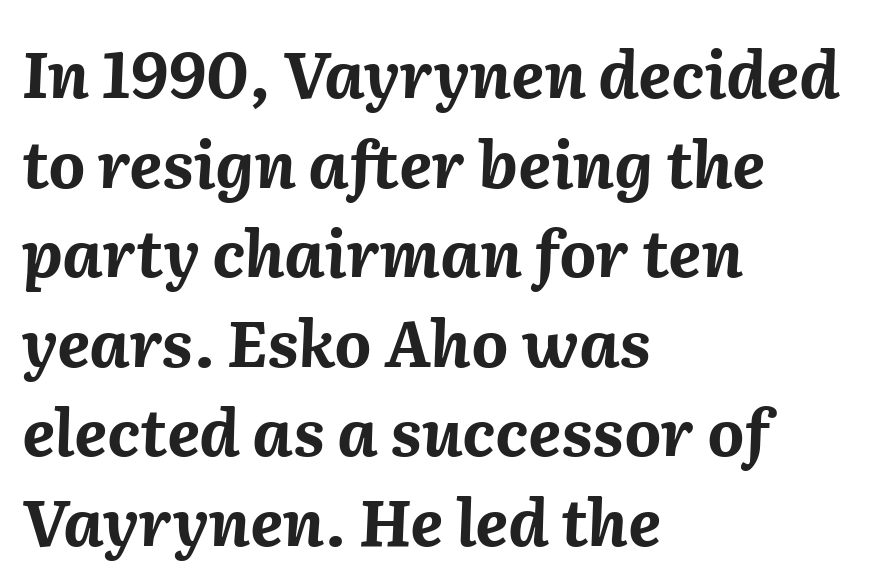
Q: Is the text bold? A: Yes.
Q: Is the text italic (slanted)? A: Yes, it leans right by about 2 degrees.
Q: Is the text underlined? A: No.
Q: How is the paragraph aligned? A: Left-aligned.
Q: Is the spacing between letters normal or unusually wide? A: Normal.
Q: Is the spacing between lines tight, normal or loose? A: Normal.
Q: Width (condensed, normal, or wide)? A: Normal.
Q: Stroke contrast? A: Medium.
Q: x-height? A: Medium.
Q: Monospaced? A: No.
